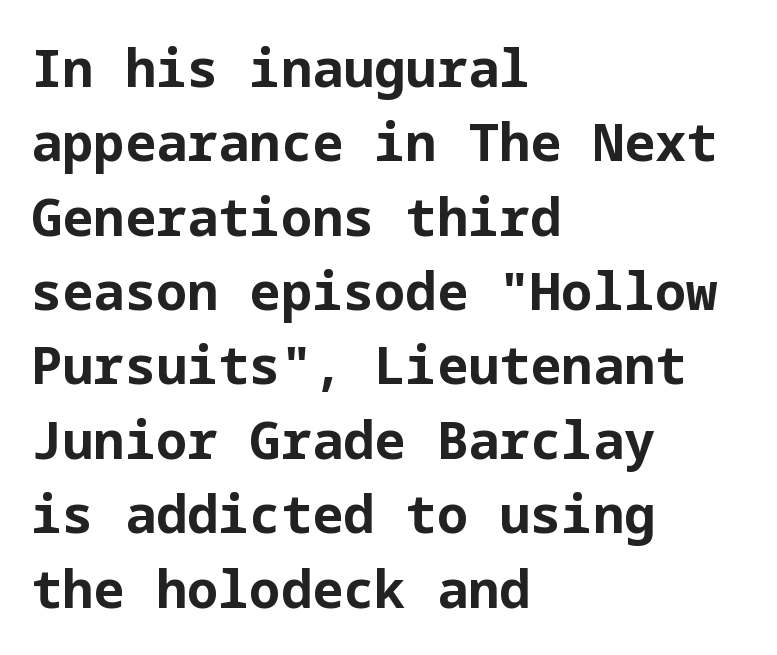
{"serif": "no", "italic": "no", "bold": "yes", "weight": "bold", "width": "normal", "stroke_contrast": "low", "x_height": "medium", "underline": "no", "align": "left", "line_spacing": "normal", "line_spacing_ratio": 1.43, "letter_spacing": "normal", "letter_spacing_em": 0.0, "glyph_px": 52}
